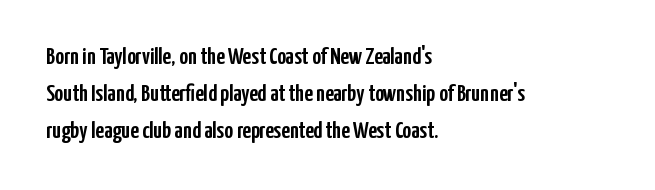
Q: Is the text italic (slanted)? A: No, it is upright.
Q: Is the text underlined? A: No.
Q: How is the paragraph aligned? A: Left-aligned.
Q: Is the spacing between letters normal or unusually wide? A: Normal.
Q: Is the spacing between lines tight, normal or loose? A: Normal.
